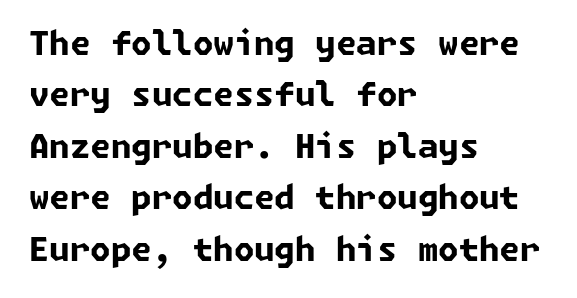
The image shows 33 px bold sans-serif type; set left-aligned, normal line spacing (1.56x), normal letter spacing, not underlined; low stroke contrast and a medium x-height.
